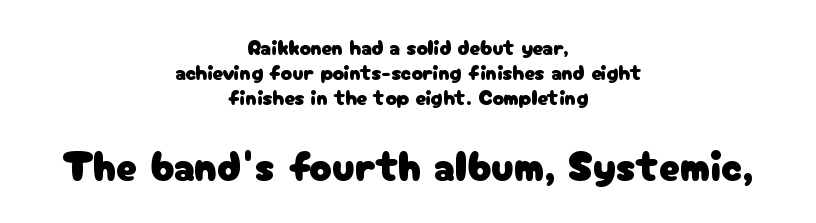
These lines keep a tight, regular rhythm from letter to letter. The second block has been scaled up relative to the first. Letterform terminals end flat and unadorned throughout the passage. Caption: multi-line text, centered on the measure. Has an underline been added? It has not.
